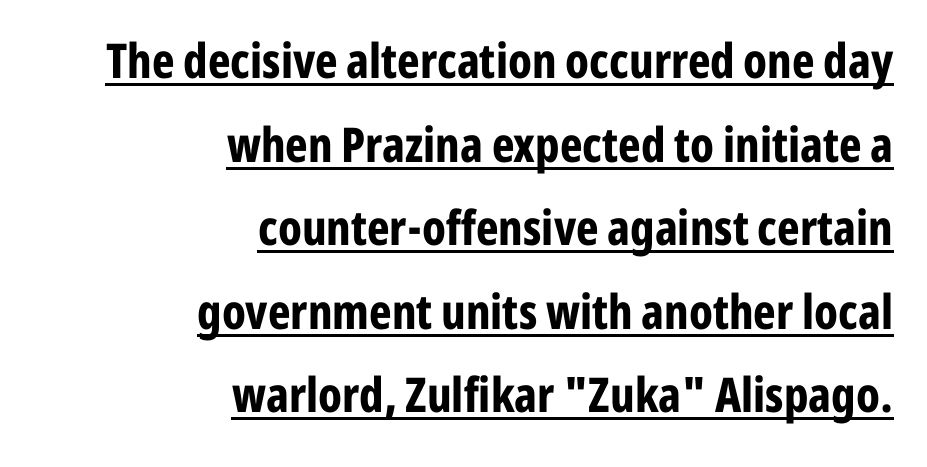
Casual observation: everything's shoved over to the right. Bold? Absolutely — the strokes are thick and heavy. Letterform terminals end flat and unadorned throughout the passage. Italic? Not at all — the glyphs are vertical.
